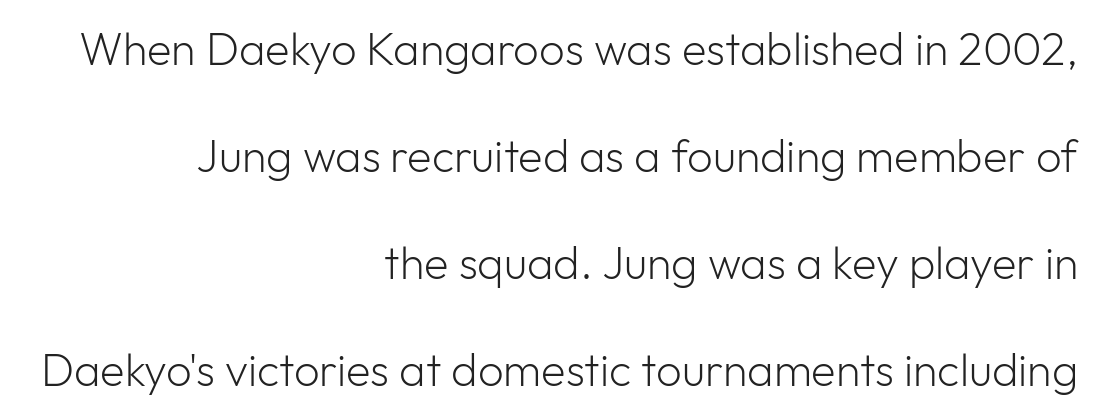
The image shows 45 px light sans-serif type, upright; set right-aligned, loose line spacing (2.38x), normal letter spacing, not underlined; low stroke contrast and a medium x-height.
